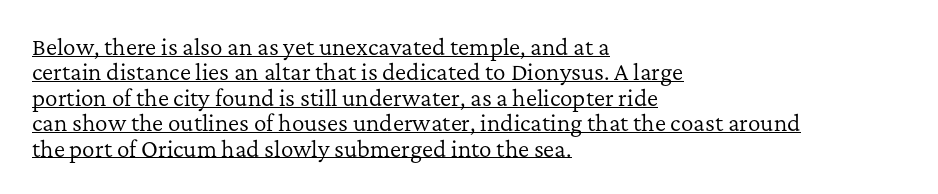
{"italic": "no", "bold": "no", "underline": "yes", "align": "left", "line_spacing_ratio": 1.21, "letter_spacing": "normal", "letter_spacing_em": 0.0, "glyph_px": 21}
